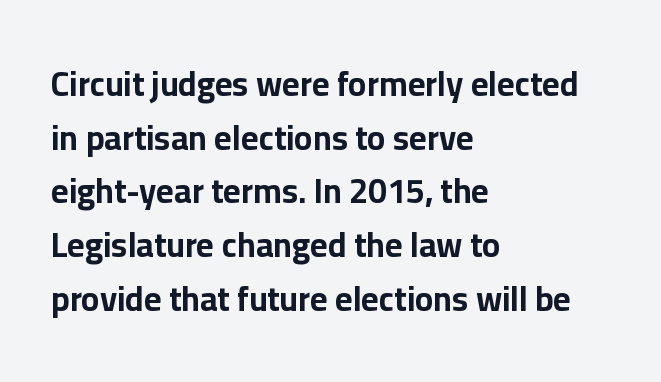
The image shows 34 px bold sans-serif type, upright; set left-aligned, normal line spacing (1.58x), normal letter spacing, not underlined; low stroke contrast and a medium x-height.
